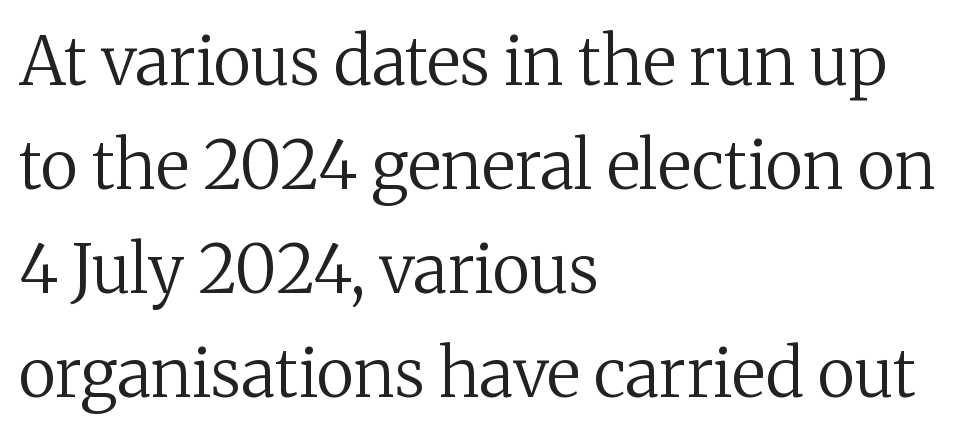
Q: Is the text bold? A: No.
Q: Is the text italic (slanted)? A: No, it is upright.
Q: Is the typeface a serif or a sans-serif typeface? A: Serif.
Q: Is the text underlined? A: No.
Q: How is the paragraph aligned? A: Left-aligned.
Q: Is the spacing between letters normal or unusually wide? A: Normal.
Q: Is the spacing between lines tight, normal or loose? A: Normal.
Q: Width (condensed, normal, or wide)? A: Normal.
Q: Stroke contrast? A: Medium.
Q: x-height? A: Medium.
Q: Monospaced? A: No.
